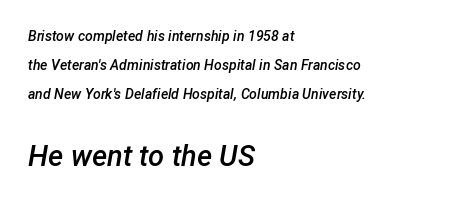
This sample has the flowing, uneven cadence of proportional lettering. Letters rest on an invisible, unmarked baseline. Summary of weight: moderately heavy, a semibold. When letters slant like this, we call the style italic. The text block is weighted toward the left margin, trailing off unevenly rightward. Does extra space separate the letters? No, they use regular spacing.
